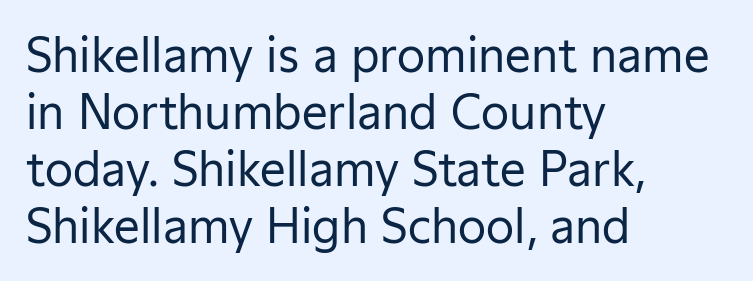
On a weight scale, this lands at 450 or below. Ascenders rise straight up at ninety degrees. Caption: multi-line text, flush left, ragged right. Here the designer chose a conventional face with non-uniform glyph widths. The characters display no serif detailing; their extremities are plain.
